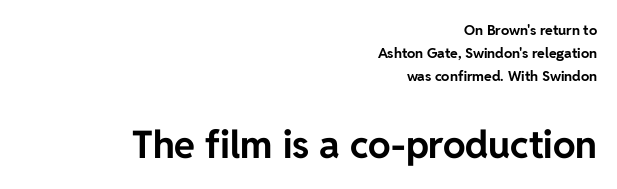
The image shows 38 px bold sans-serif type, upright; set right-aligned, normal line spacing (1.63x), normal letter spacing, not underlined; the second (bottom) block is 2.71x larger; low stroke contrast and a medium x-height.
